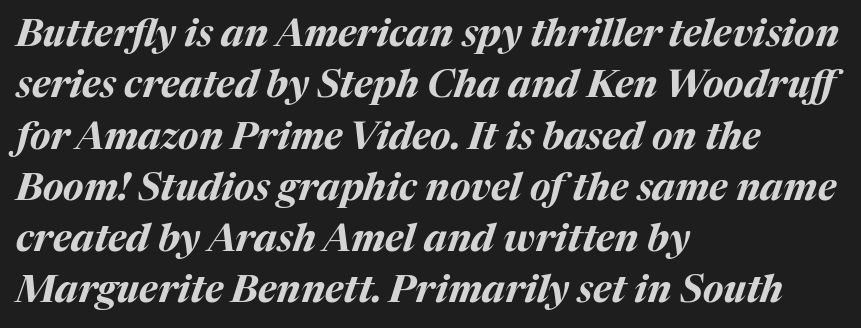
{"italic": "yes", "lean": "right", "slant_degrees": 17, "bold": "yes", "weight": "bold", "width": "normal", "stroke_contrast": "medium", "x_height": "medium", "monospaced": "no", "underline": "no", "align": "left", "line_spacing": "normal", "line_spacing_ratio": 1.35, "letter_spacing": "normal", "letter_spacing_em": 0.0, "glyph_px": 38}
